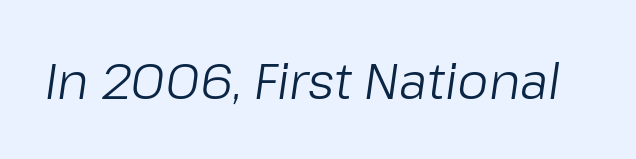
{"italic": "yes", "lean": "right", "slant_degrees": 8, "bold": "no", "weight": "light", "width": "normal", "stroke_contrast": "low", "x_height": "medium", "monospaced": "no", "underline": "no", "letter_spacing": "normal", "letter_spacing_em": 0.0, "glyph_px": 50}
